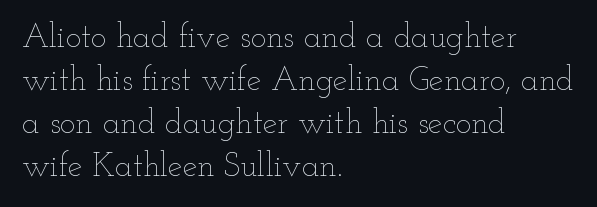
Q: Is the text bold? A: No.
Q: Is the text italic (slanted)? A: No, it is upright.
Q: Is the text underlined? A: No.
Q: How is the paragraph aligned? A: Left-aligned.
Q: Is the spacing between letters normal or unusually wide? A: Normal.
Q: Is the spacing between lines tight, normal or loose? A: Normal.
Q: Width (condensed, normal, or wide)? A: Wide.
Q: Stroke contrast? A: Low.
Q: x-height? A: Small.
Q: Monospaced? A: No.
